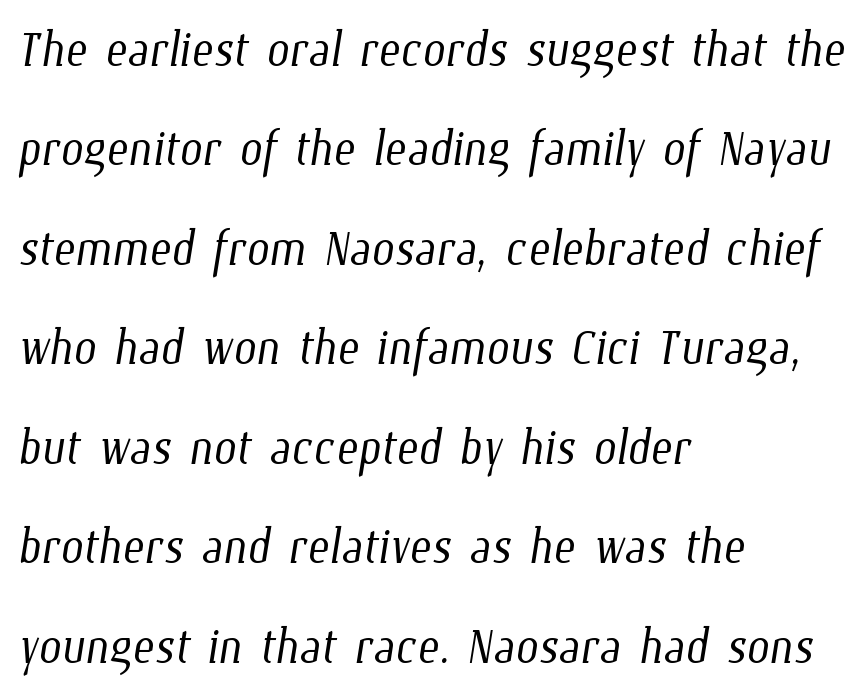
This sample has the flowing, uneven cadence of proportional lettering. A light-to-regular cut is what we see here. Reading down the block, your eye returns to a fixed left position each line. Each row of text sits above clean, open space.
